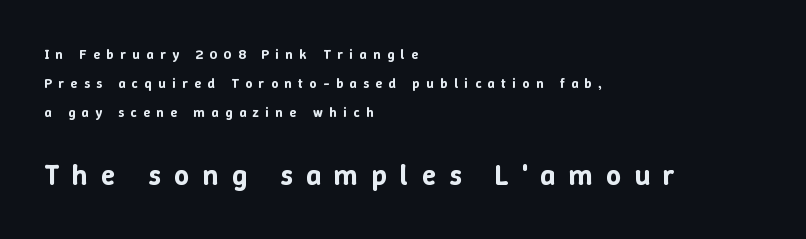
{"italic": "no", "width": "normal", "stroke_contrast": "low", "x_height": "medium", "monospaced": "no", "underline": "no", "align": "left", "line_spacing": "loose", "line_spacing_ratio": 2.08, "letter_spacing": "wide", "letter_spacing_em": 0.46, "larger_block": "second", "size_ratio": 2.07, "glyph_px": 29}
